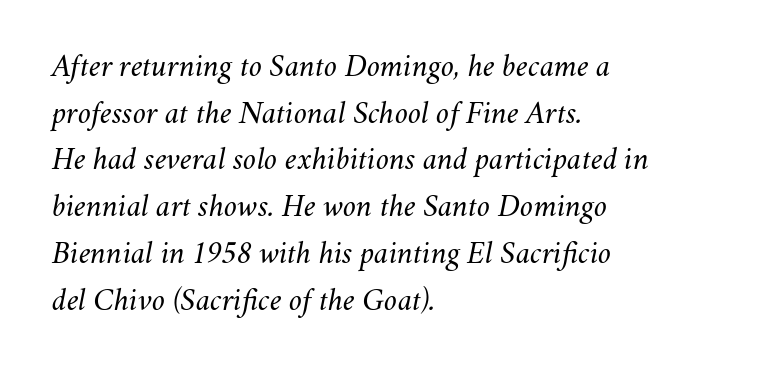
{"italic": "yes", "lean": "right", "slant_degrees": 11, "bold": "no", "weight": "regular", "width": "normal", "stroke_contrast": "medium", "x_height": "small", "monospaced": "no", "underline": "no", "align": "left", "line_spacing": "normal", "line_spacing_ratio": 1.46, "letter_spacing": "normal", "letter_spacing_em": 0.0, "glyph_px": 32}
